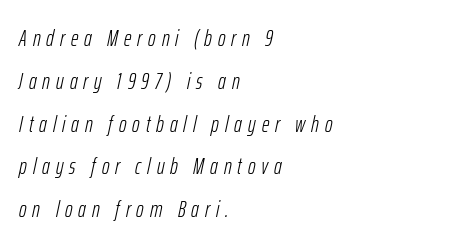
The image shows 23 px text type, italic (leaning right); set left-aligned, line spacing 1.86x, unusually wide letter spacing (+0.26 em), not underlined.
